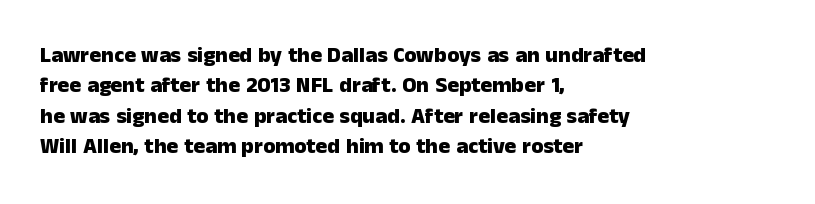
{"italic": "no", "bold": "yes", "underline": "no", "align": "left", "line_spacing": "normal", "line_spacing_ratio": 1.38, "letter_spacing": "normal", "letter_spacing_em": 0.0, "glyph_px": 22}
